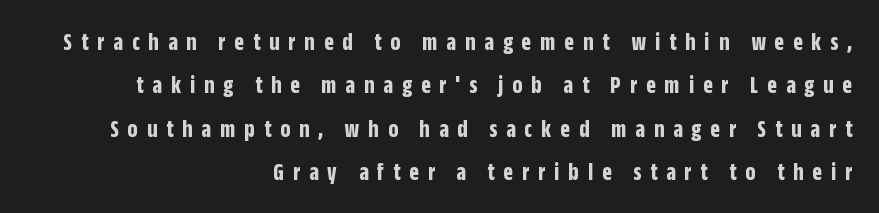
The image shows 25 px bold type, upright; set right-aligned, line spacing 1.74x, unusually wide letter spacing (+0.36 em), not underlined.
